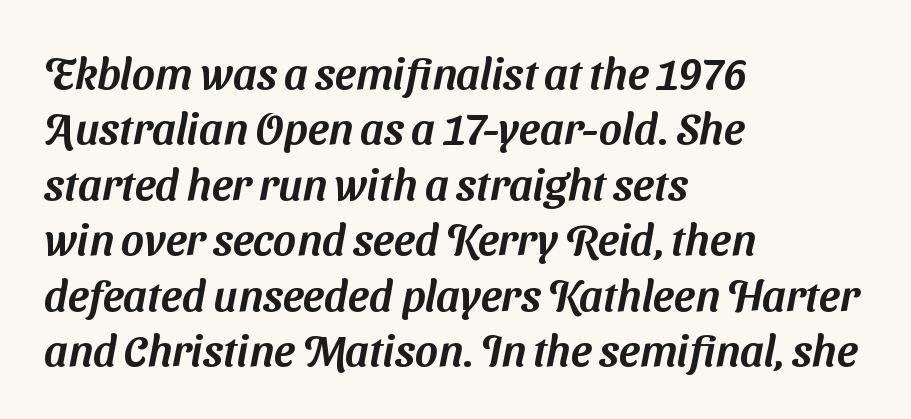
The image shows 44 px sans-serif type; set left-aligned, normal line spacing (1.26x), normal letter spacing, not underlined; medium stroke contrast and a medium x-height.
